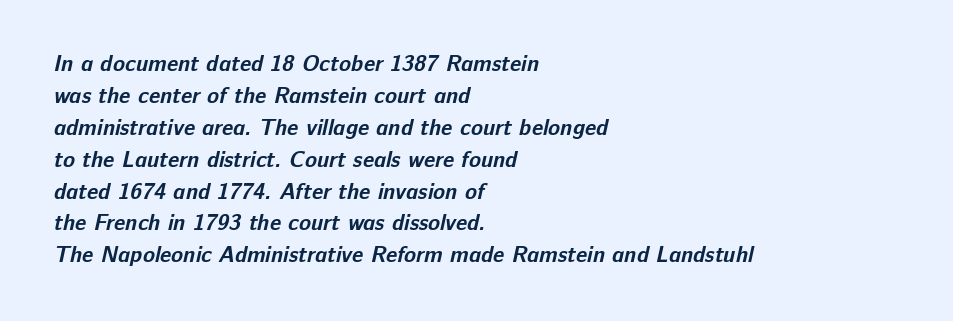
{"bold": "yes", "underline": "no", "align": "left", "line_spacing": "normal", "line_spacing_ratio": 1.45, "letter_spacing": "normal", "letter_spacing_em": 0.0, "glyph_px": 22}
